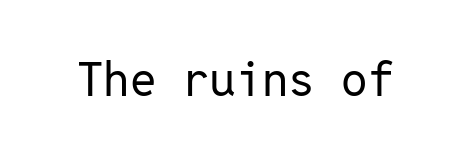
Nobody drew a line under any word here. In terms of posture, this sample is upright. Grotesque or geometric, the face here clearly has no serifs. The cut favours lightness, reaching ordinary text weight at its darkest. The face used here is monospaced, like something from a code editor.
